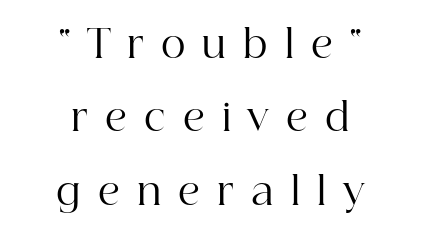
Q: Is the text bold? A: No.
Q: Is the text italic (slanted)? A: No, it is upright.
Q: Is the typeface a serif or a sans-serif typeface? A: Serif.
Q: Is the text underlined? A: No.
Q: How is the paragraph aligned? A: Centered.
Q: Is the spacing between letters normal or unusually wide? A: Unusually wide.
Q: Is the spacing between lines tight, normal or loose? A: Loose.
Q: Width (condensed, normal, or wide)? A: Normal.
Q: Stroke contrast? A: High.
Q: x-height? A: Medium.
Q: Monospaced? A: No.
